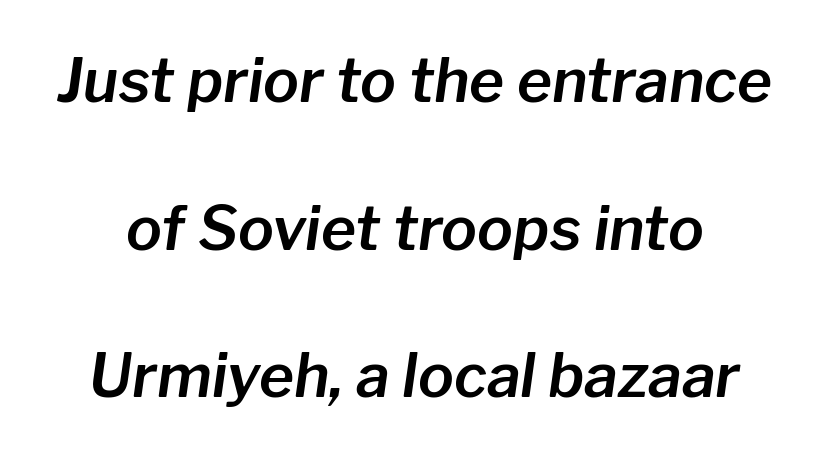
{"italic": "yes", "lean": "right", "slant_degrees": 8, "width": "normal", "stroke_contrast": "low", "x_height": "medium", "monospaced": "no", "underline": "no", "line_spacing": "loose", "line_spacing_ratio": 2.46, "letter_spacing": "normal", "letter_spacing_em": 0.0, "glyph_px": 60}
